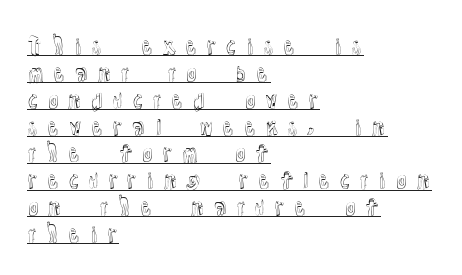
{"italic": "no", "underline": "yes", "align": "left", "line_spacing_ratio": 1.22, "letter_spacing": "wide", "letter_spacing_em": 0.32, "glyph_px": 22}
